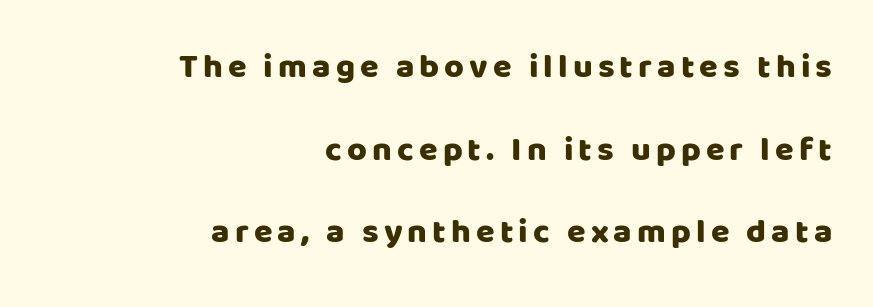
The image shows 34 px sans-serif type, upright; set right-aligned, loose line spacing (2.43x), not underlined; low stroke contrast and a large x-height.
